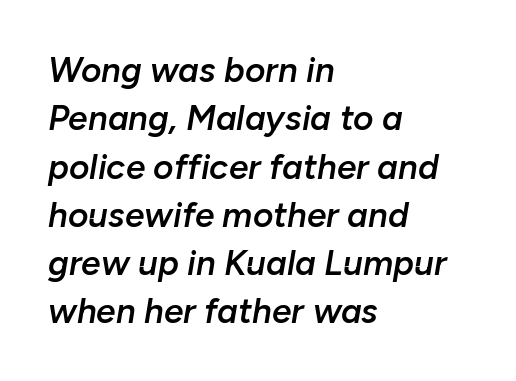
Q: Is the text bold? A: Semi-bold.
Q: Is the text italic (slanted)? A: Yes, it leans right by about 10 degrees.
Q: Is the text underlined? A: No.
Q: How is the paragraph aligned? A: Left-aligned.
Q: Is the spacing between letters normal or unusually wide? A: Normal.
Q: Is the spacing between lines tight, normal or loose? A: Normal.
Q: Width (condensed, normal, or wide)? A: Normal.
Q: Stroke contrast? A: Low.
Q: x-height? A: Medium.
Q: Monospaced? A: No.
